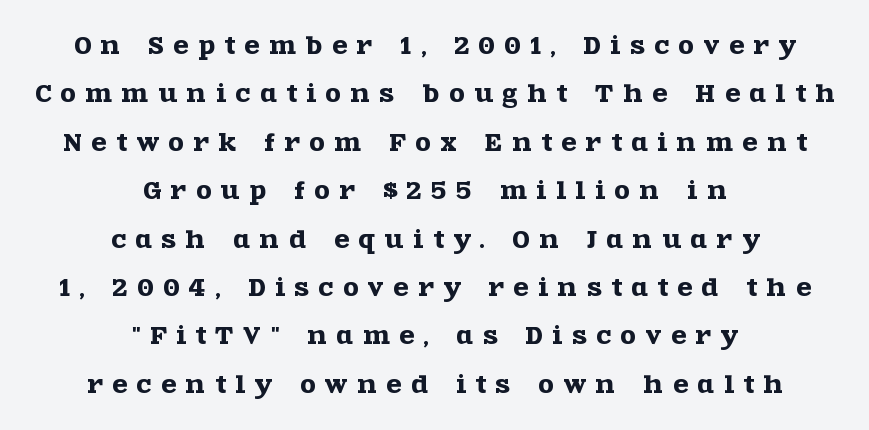
{"italic": "no", "underline": "no", "align": "center", "line_spacing": "loose", "line_spacing_ratio": 2.2, "letter_spacing": "wide", "letter_spacing_em": 0.45, "glyph_px": 22}
